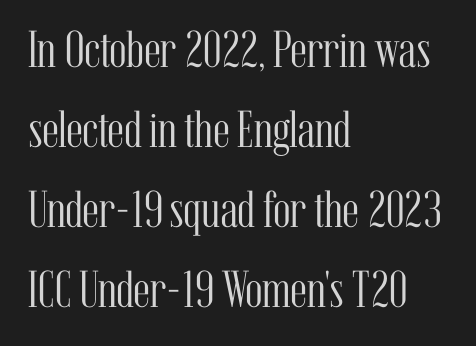
{"serif": "yes", "italic": "no", "bold": "no", "weight": "light", "width": "condensed", "stroke_contrast": "medium", "x_height": "medium", "monospaced": "no", "underline": "no", "align": "left", "line_spacing": "normal", "line_spacing_ratio": 1.54, "letter_spacing": "normal", "letter_spacing_em": 0.0, "glyph_px": 52}
